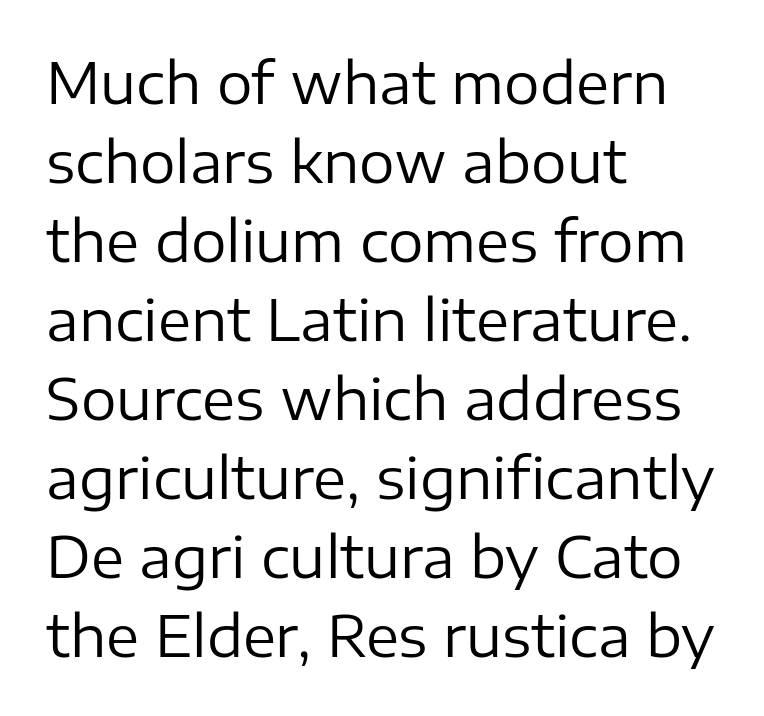
The face used here is a sans, in the tradition of grotesques and geometrics. Each stroke keeps to a modest, everyday thickness or less. No italicization has been applied; the sample stays upright. The leading is moderate, giving the passage an even texture. Beneath every word, the page is bare.
